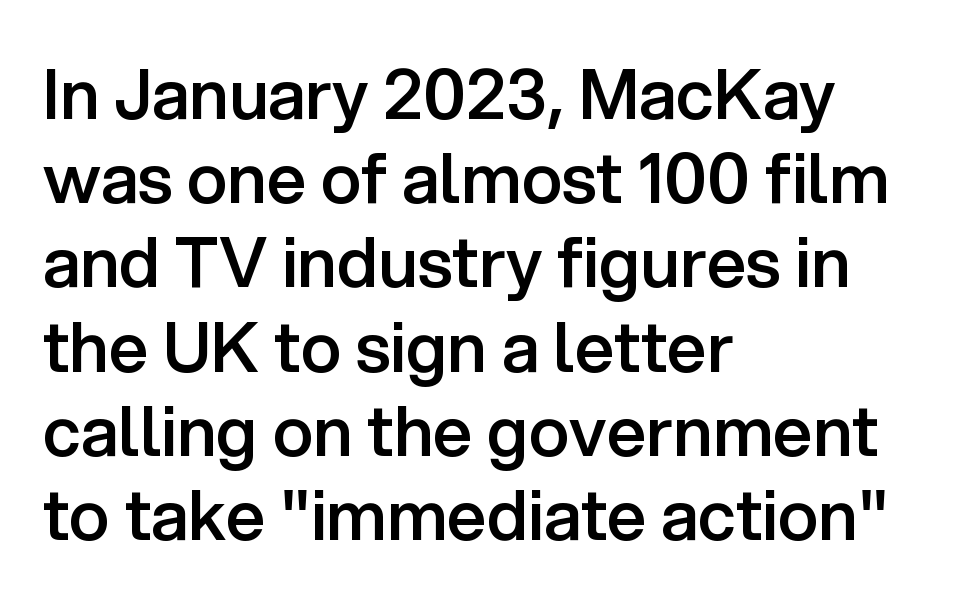
The image shows 69 px semibold sans-serif type, upright; set left-aligned, line spacing 1.22x, normal letter spacing, not underlined; low stroke contrast and a medium x-height.
